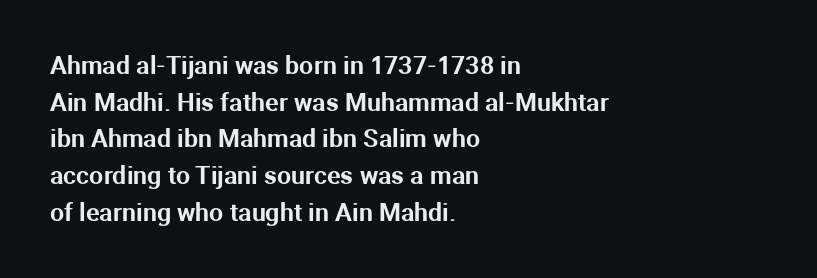
The letters stand straight up with perfectly vertical stems. The tracking reads as untouched default to a designer's eye. Vertical spacing — default. All the whitespace from short lines collects on the right. Bare-footed words on every line.
